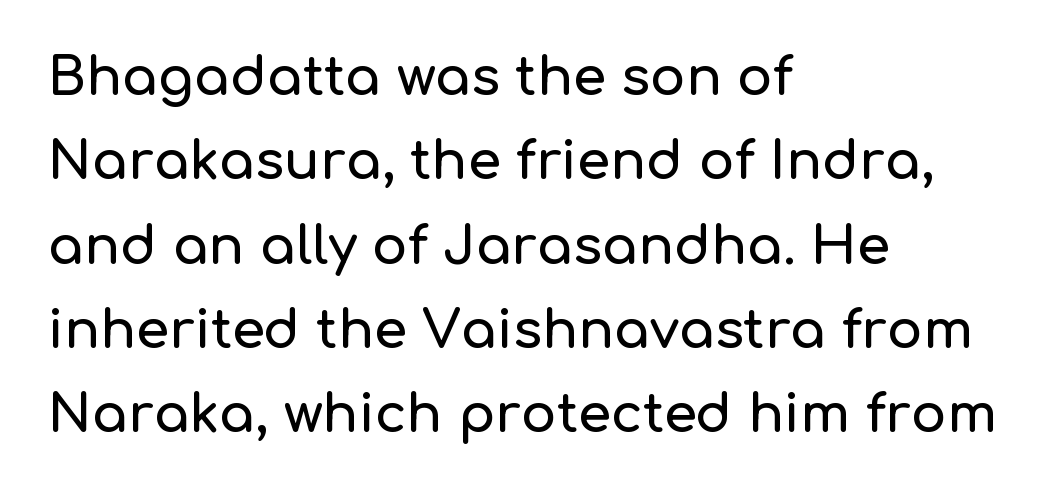
The image shows 53 px sans-serif type, upright; set left-aligned, normal line spacing (1.59x), normal letter spacing, not underlined; low stroke contrast and a medium x-height.
